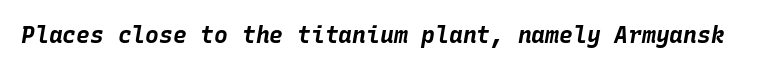
Looking at the ascenders, they clearly lean. Caption: standard tracking, unaltered. Pretty heavy lettering here — definitely bold. The baseline area is clear.
